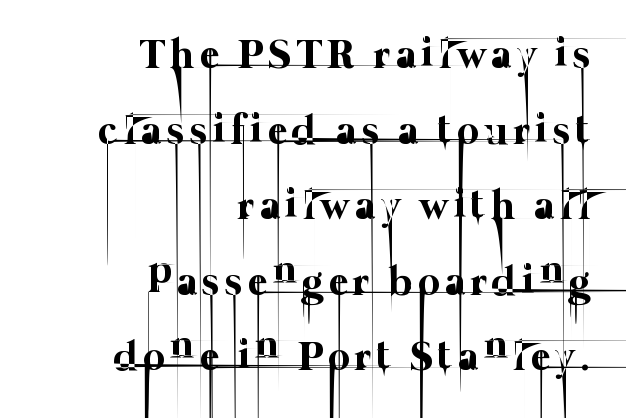
Q: Is the text bold? A: No.
Q: Is the text underlined? A: No.
Q: How is the paragraph aligned? A: Right-aligned.
Q: Width (condensed, normal, or wide)? A: Normal.
Q: Stroke contrast? A: Low.
Q: x-height? A: Medium.
Q: Monospaced? A: No.
